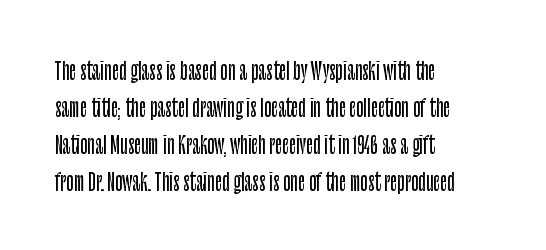
This is roman type, the default non-slanted kind. The lines in this sample share a left origin and differ only in where they stop. Glance below the letters and you will spot only blank space. The line-height multiplier appears to be the usual default. No extra tracking has been applied to these lines.
